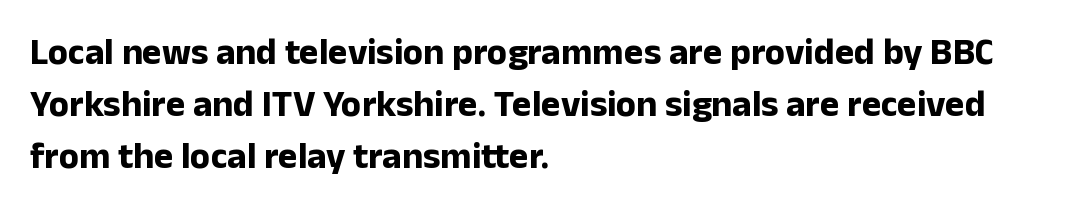
Where is the straight margin? On the left. Descender tails drop into unmarked territory. Students, note that the glyphs here touch the page at normal intervals. Unlike a traditional serif, this face leaves its strokes unadorned. Proportional: the letters do not fall into vertical columns.
